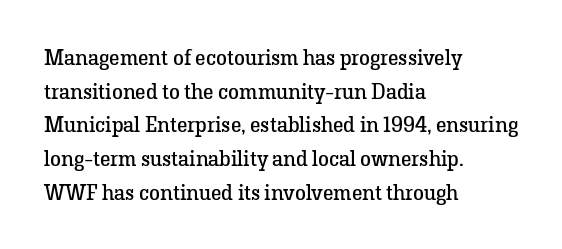
Q: Is the text bold? A: No.
Q: Is the text italic (slanted)? A: No, it is upright.
Q: Is the text underlined? A: No.
Q: How is the paragraph aligned? A: Left-aligned.
Q: Is the spacing between letters normal or unusually wide? A: Normal.
Q: Is the spacing between lines tight, normal or loose? A: Normal.
